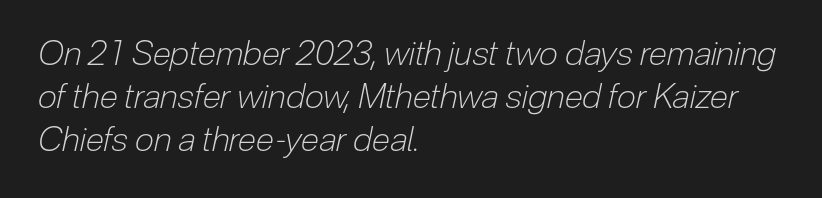
The image shows 34 px light, condensed type, italic (leaning right); set left-aligned, normal line spacing (1.27x), normal letter spacing, not underlined; low stroke contrast and a medium x-height.
